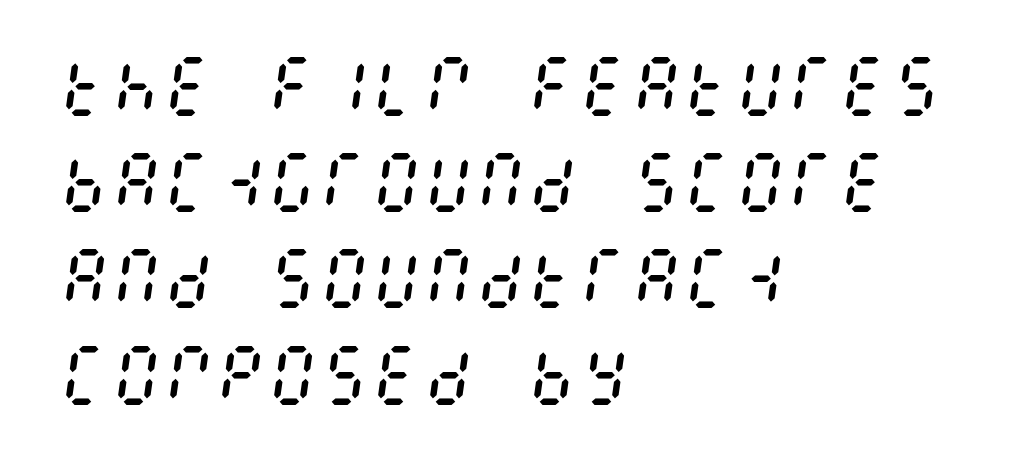
The image shows 65 px regular-weight, condensed type, italic (leaning right); set left-aligned, normal line spacing (1.48x), normal letter spacing, not underlined; medium stroke contrast and a large x-height.
